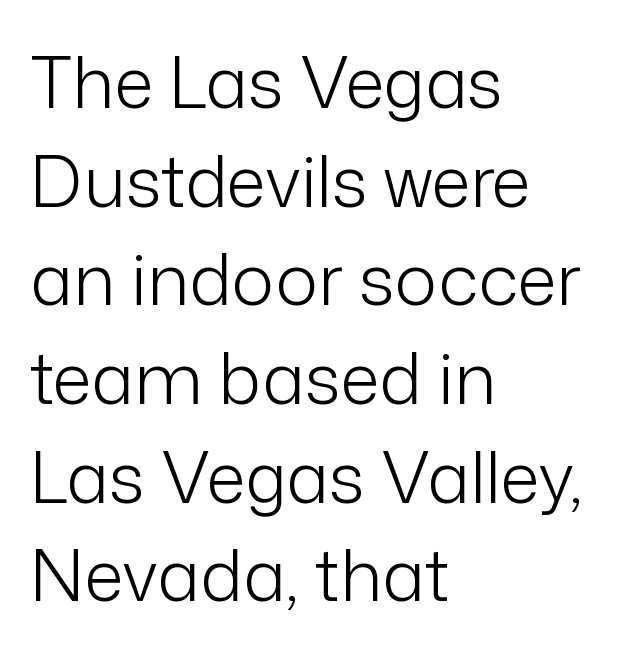
No italicization has been applied; the sample stays upright. Interline gaps are of average width in this sample. These lines are composed in type without serifs. The area under the type is left untouched. Is the letter spacing exaggerated? No — it looks like the ordinary default. Horizontally, the lines are justified to the leading edge only.
